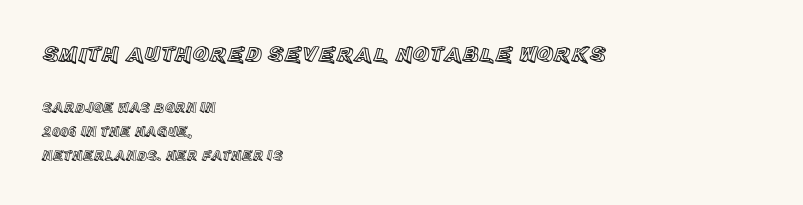
{"underline": "no", "align": "left", "line_spacing_ratio": 1.71, "letter_spacing": "normal", "letter_spacing_em": 0.0, "larger_block": "first", "size_ratio": 1.64, "glyph_px": 23}
